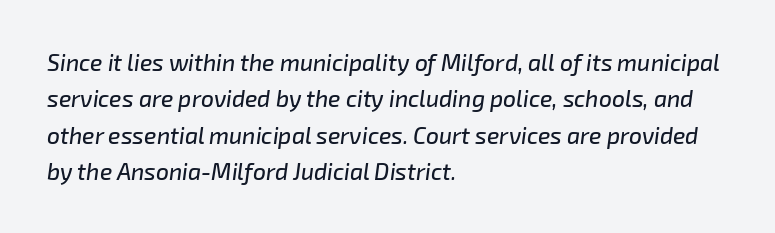
What stands out about the letter spacing? Nothing — it is the standard amount. This rendering features lettering with no underline. Casual observation: everything's shoved over to the left. The typography opts for an oblique posture over an upright one.
